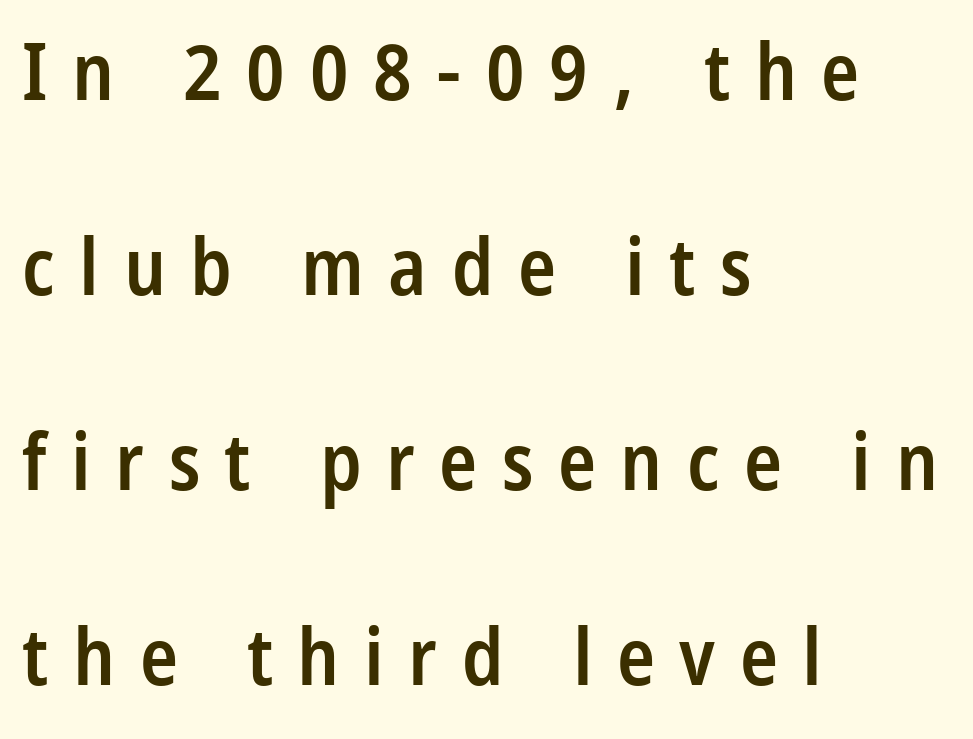
The image shows 79 px semibold, condensed sans-serif type, upright; set left-aligned, loose line spacing (2.47x), unusually wide letter spacing (+0.31 em), not underlined; low stroke contrast and a large x-height.
